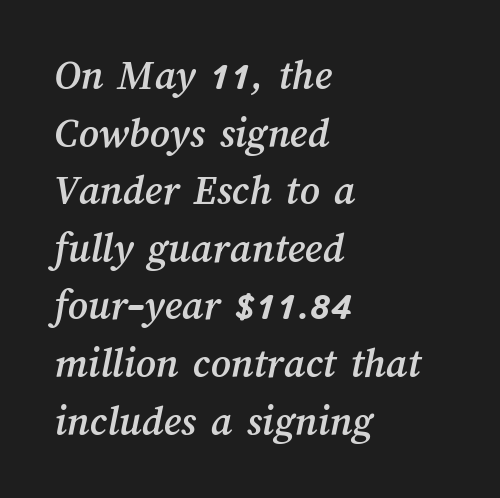
{"width": "normal", "stroke_contrast": "medium", "x_height": "medium", "monospaced": "no", "underline": "no", "align": "left", "line_spacing": "normal", "line_spacing_ratio": 1.34, "letter_spacing": "normal", "letter_spacing_em": 0.0, "glyph_px": 43}
